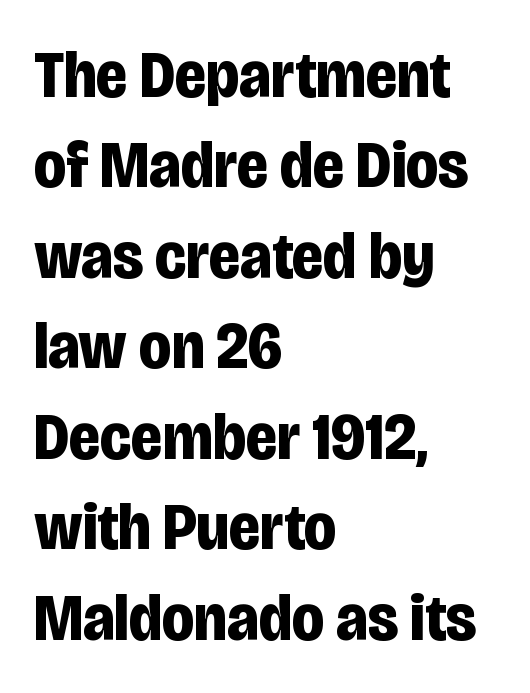
Q: Is the text bold? A: Yes.
Q: Is the text italic (slanted)? A: No, it is upright.
Q: Is the typeface a serif or a sans-serif typeface? A: Sans-serif.
Q: Is the text underlined? A: No.
Q: How is the paragraph aligned? A: Left-aligned.
Q: Is the spacing between letters normal or unusually wide? A: Normal.
Q: Is the spacing between lines tight, normal or loose? A: Normal.
Q: Width (condensed, normal, or wide)? A: Condensed.
Q: Stroke contrast? A: Low.
Q: x-height? A: Large.
Q: Monospaced? A: No.
